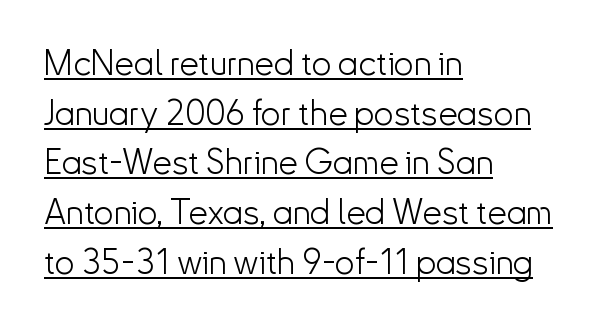
{"serif": "no", "italic": "no", "bold": "no", "weight": "light", "width": "normal", "stroke_contrast": "low", "x_height": "small", "monospaced": "no", "underline": "yes", "align": "left", "line_spacing": "normal", "line_spacing_ratio": 1.42, "letter_spacing": "normal", "letter_spacing_em": 0.0, "glyph_px": 35}
